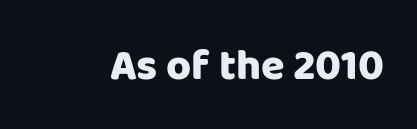
{"serif": "no", "italic": "no", "bold": "yes", "weight": "heavy", "width": "normal", "stroke_contrast": "low", "x_height": "large", "monospaced": "no", "underline": "no", "letter_spacing": "normal", "letter_spacing_em": 0.0, "glyph_px": 43}
